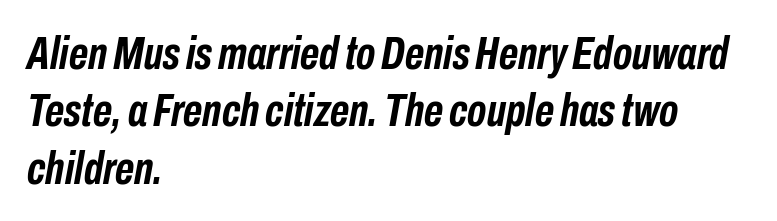
Q: Is the text bold? A: Yes.
Q: Is the text italic (slanted)? A: Yes, it leans right by about 10 degrees.
Q: Is the text underlined? A: No.
Q: How is the paragraph aligned? A: Left-aligned.
Q: Is the spacing between letters normal or unusually wide? A: Normal.
Q: Width (condensed, normal, or wide)? A: Condensed.
Q: Stroke contrast? A: Low.
Q: x-height? A: Medium.
Q: Monospaced? A: No.
